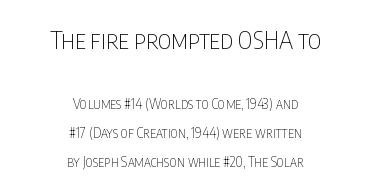
Weight: regular or lighter. Words appear dense and cohesive because spacing is normal. Descenders are the only things crossing below the line. Reading top to bottom, the characters get smaller at the block break.
